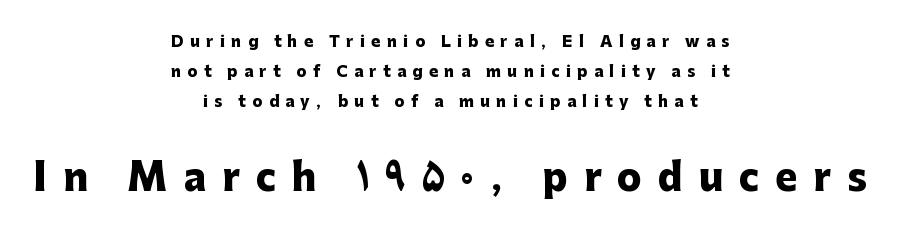
The image shows 37 px heavy sans-serif type, upright; set centered, loose line spacing (2.01x), unusually wide letter spacing (+0.43 em), not underlined; the second (bottom) block is 2.47x larger; low stroke contrast and a medium x-height.
